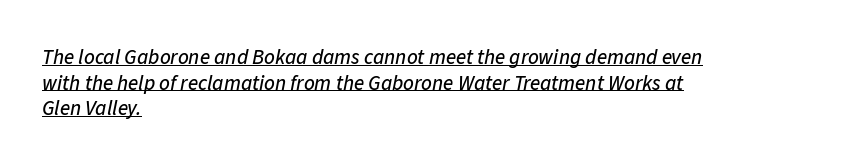
Tracking value appears to be zero — textbook default spacing. If you drew a line through each stem, it would be angled. Caption: lettering with a line underneath. Typeset ragged right — the left edge is the straight one.
